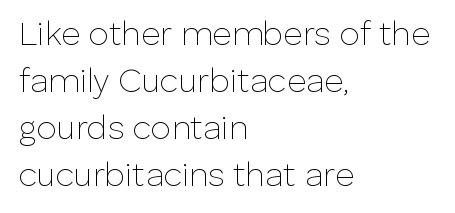
Q: Is the text bold? A: No.
Q: Is the text italic (slanted)? A: No, it is upright.
Q: Is the typeface a serif or a sans-serif typeface? A: Sans-serif.
Q: Is the text underlined? A: No.
Q: How is the paragraph aligned? A: Left-aligned.
Q: Is the spacing between letters normal or unusually wide? A: Normal.
Q: Is the spacing between lines tight, normal or loose? A: Normal.
Q: Width (condensed, normal, or wide)? A: Normal.
Q: Stroke contrast? A: Low.
Q: x-height? A: Medium.
Q: Monospaced? A: No.
